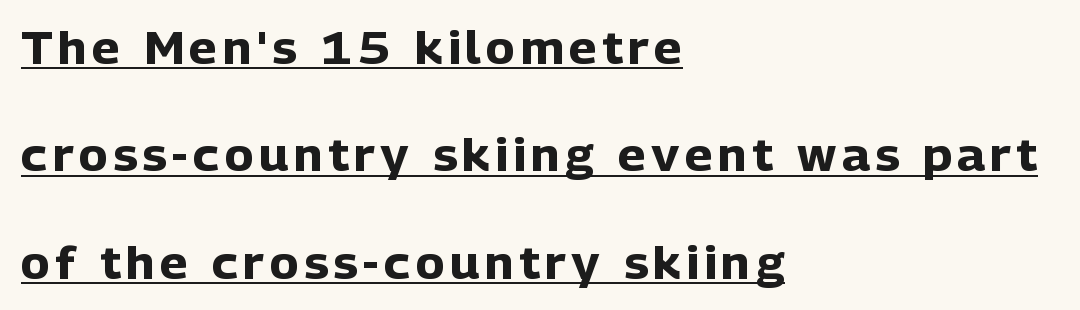
{"serif": "no", "italic": "no", "bold": "yes", "weight": "heavy", "width": "normal", "stroke_contrast": "low", "x_height": "medium", "monospaced": "no", "underline": "yes", "align": "left", "line_spacing": "loose", "line_spacing_ratio": 2.44, "glyph_px": 44}
